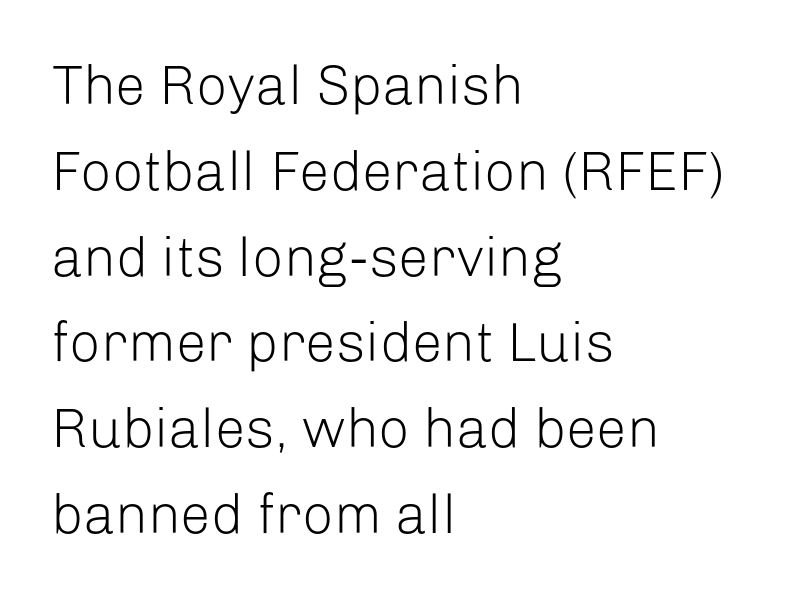
{"serif": "no", "italic": "no", "bold": "no", "weight": "light", "width": "normal", "stroke_contrast": "low", "x_height": "medium", "monospaced": "no", "underline": "no", "align": "left", "line_spacing": "normal", "line_spacing_ratio": 1.56, "letter_spacing": "normal", "letter_spacing_em": 0.0, "glyph_px": 55}
